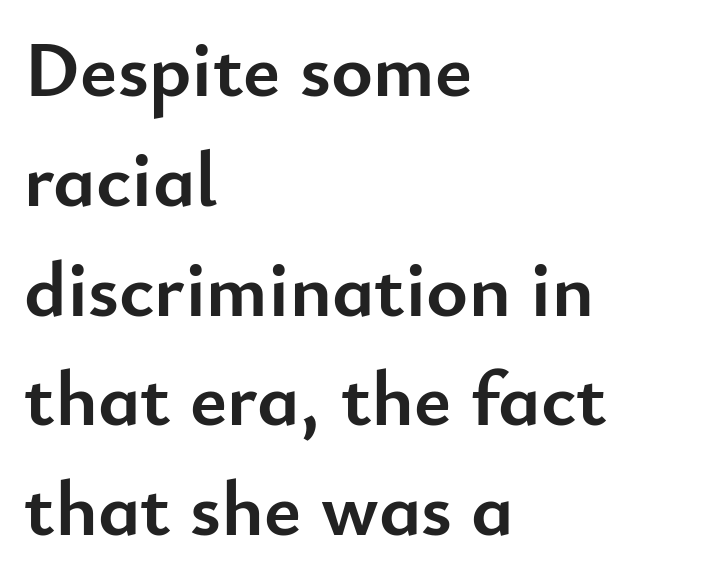
{"serif": "no", "italic": "no", "bold": "yes", "weight": "semibold", "width": "normal", "stroke_contrast": "low", "x_height": "small", "monospaced": "no", "underline": "no", "align": "left", "line_spacing": "normal", "line_spacing_ratio": 1.39, "letter_spacing": "normal", "letter_spacing_em": 0.0, "glyph_px": 79}
